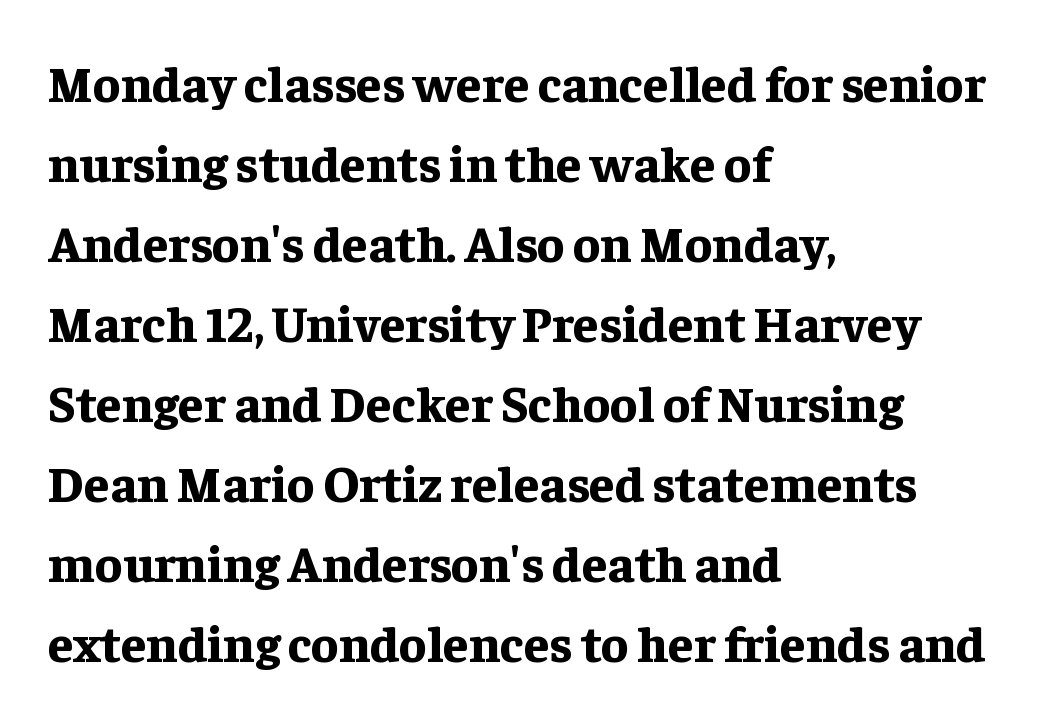
{"serif": "yes", "italic": "no", "bold": "yes", "weight": "bold", "width": "normal", "stroke_contrast": "low", "x_height": "medium", "monospaced": "no", "underline": "no", "align": "left", "line_spacing": "normal", "line_spacing_ratio": 1.57, "letter_spacing": "normal", "letter_spacing_em": 0.0, "glyph_px": 51}
